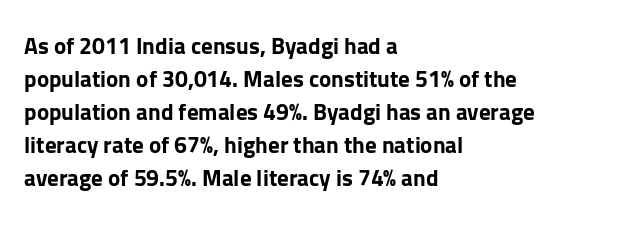
This sample keeps an unexceptional amount of space between lines. Strokes here are thick enough to call this a true bold. A student would call this left alignment; a typographer would say flush left, rag right. You can tell it's not italic because the verticals are truly vertical.
